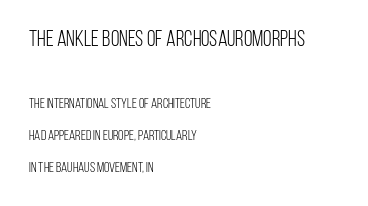
Block one is the big one; block two sits smaller underneath. The designer dialed line spacing up above the default. Letters have the restrained weight of plain body copy at most. Horizontal alignment here is leftward, the default for most running prose.
